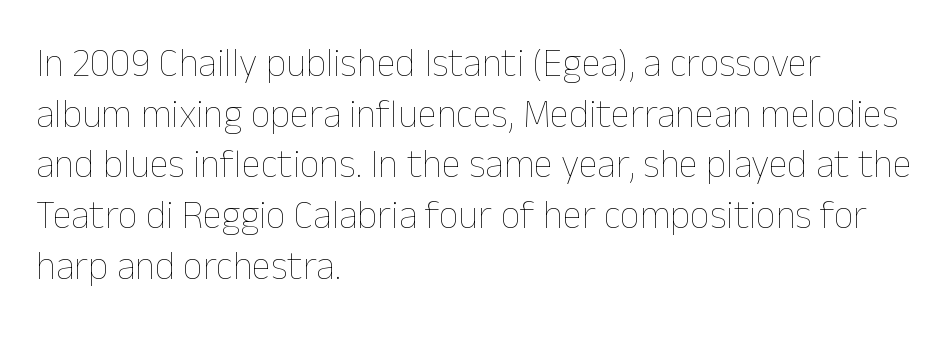
The image shows 39 px thin type, upright; set left-aligned, normal line spacing (1.3x), normal letter spacing, not underlined; low stroke contrast and a medium x-height.
